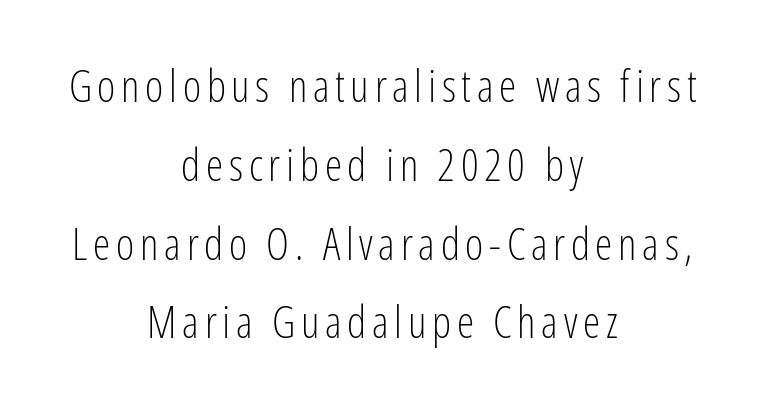
{"serif": "no", "italic": "no", "bold": "no", "weight": "light", "width": "condensed", "stroke_contrast": "low", "x_height": "medium", "monospaced": "no", "underline": "no", "align": "center", "line_spacing_ratio": 1.79, "glyph_px": 44}
